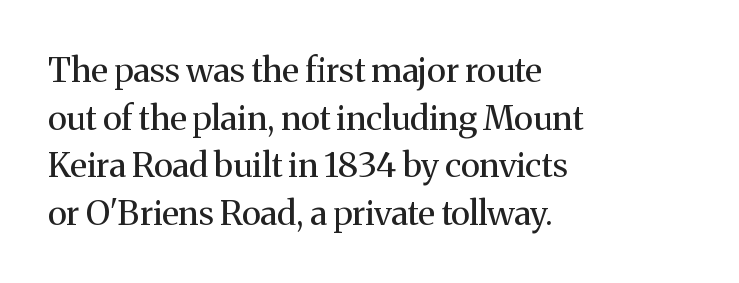
The image shows 34 px regular-weight serif type, upright; set left-aligned, normal line spacing (1.4x), normal letter spacing, not underlined; medium stroke contrast and a medium x-height.
